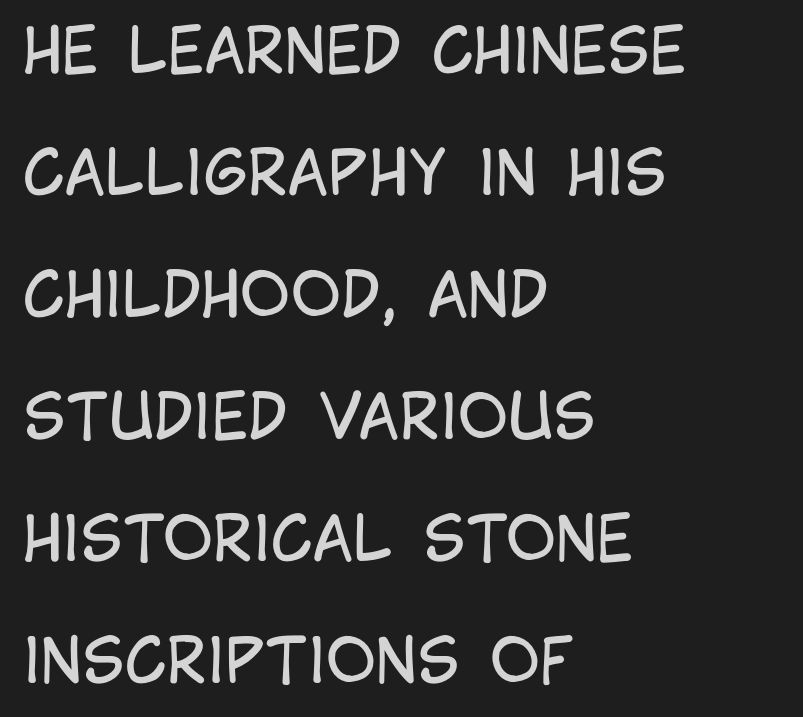
The image shows 61 px regular-weight, condensed sans-serif type, upright; set left-aligned, loose line spacing (2.0x), normal letter spacing, not underlined; low stroke contrast and a large x-height.
